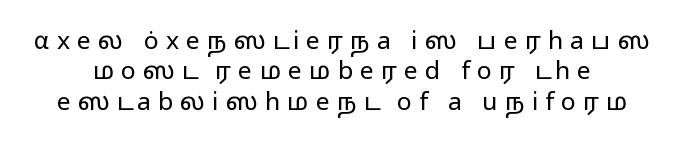
Counters stay open thanks to moderate or lighter strokes. Designer's note — italics off, roman on. Display-style spreading of the glyphs; the letterfit is very open. A clean baseline with only descenders dipping below it.
